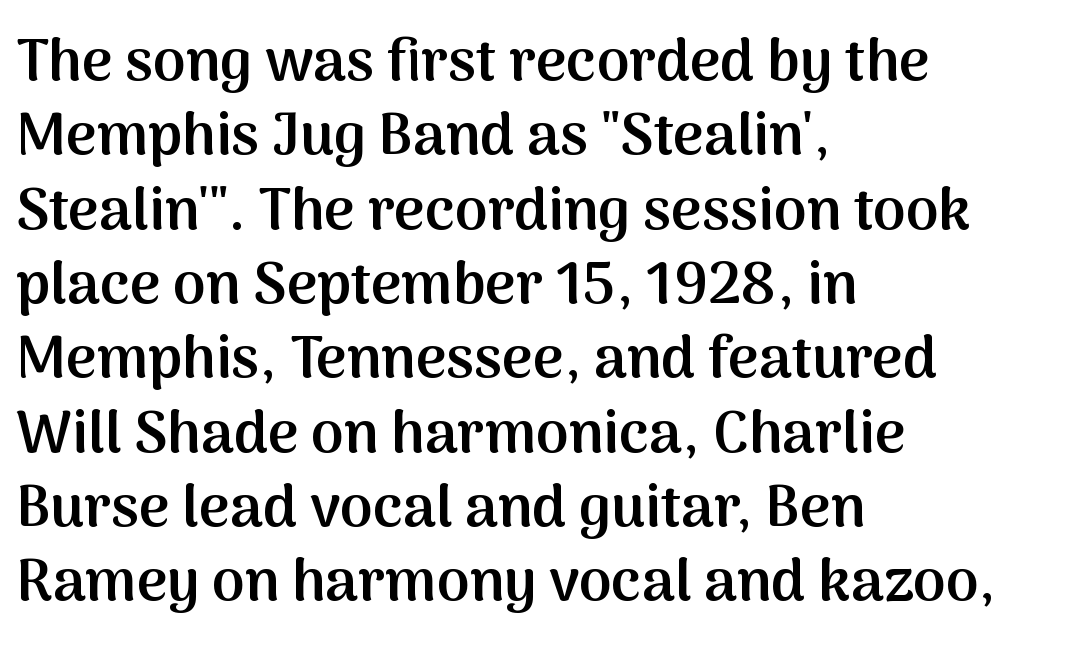
{"serif": "no", "italic": "no", "bold": "semi", "weight": "semibold", "width": "normal", "stroke_contrast": "medium", "x_height": "medium", "monospaced": "no", "underline": "no", "align": "left", "line_spacing": "normal", "line_spacing_ratio": 1.26, "letter_spacing": "normal", "letter_spacing_em": 0.0, "glyph_px": 59}
